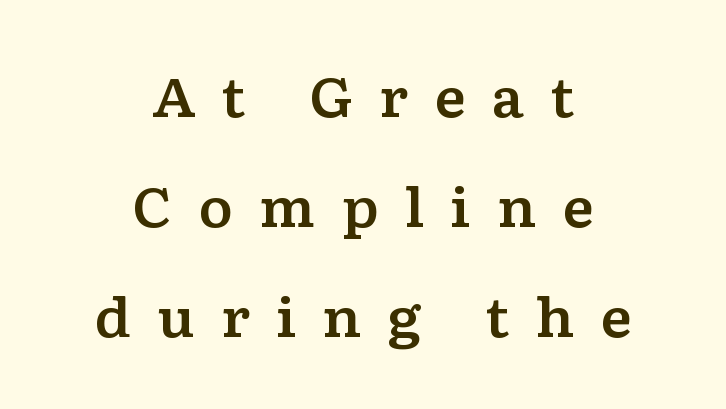
Think of a printed novel: that variable character pitch is what you see here. The lines in this sample share a center point and differ in where they start and stop. Plain, unruled lines of type. The leading is generous, giving the passage an open texture. The letters are spread apart with noticeably loose tracking. This is serif lettering, the kind often seen in printed books.
